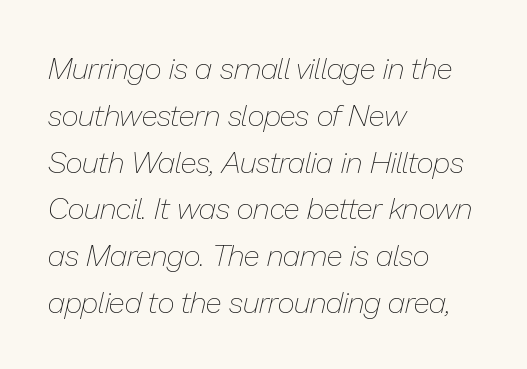
{"italic": "yes", "lean": "right", "slant_degrees": 13, "bold": "no", "weight": "thin", "width": "normal", "stroke_contrast": "low", "x_height": "medium", "monospaced": "no", "underline": "no", "align": "left", "line_spacing": "normal", "line_spacing_ratio": 1.56, "letter_spacing": "normal", "letter_spacing_em": 0.0, "glyph_px": 30}
